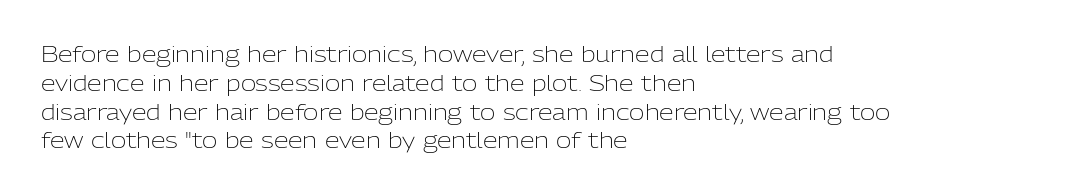
Each new line begins a customary step beneath the previous one. Stems here are at most as thick as an everyday book face. Words appear dense and cohesive because spacing is normal. Descenders hang freely into open space. The axis of the letterforms is exactly vertical.
